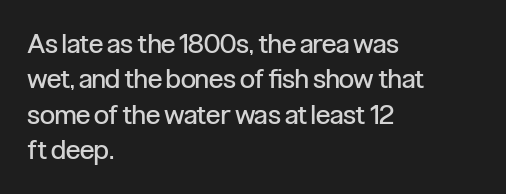
Line beginnings align vertically; line endings do not. The typography opts for an upright posture over an oblique one. Baseline-to-baseline distance is the conventional proportion of letter height. The characters are drawn with everyday or finer stroke widths. Here the glyphs are tracked normally, forming tight word shapes.
